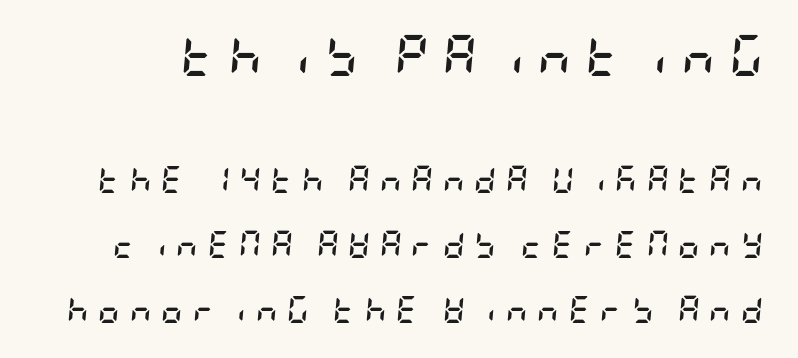
Q: Is the text bold? A: Yes.
Q: Is the text italic (slanted)? A: Yes, it leans right by about 5 degrees.
Q: Is the text underlined? A: No.
Q: Is the spacing between letters normal or unusually wide? A: Unusually wide.
Q: Is the spacing between lines tight, normal or loose? A: Loose.
Q: Which block of text is set in a larger size, the first (top) or the second (bottom)? A: The first (top) one.
Q: Width (condensed, normal, or wide)? A: Condensed.
Q: Stroke contrast? A: Low.
Q: x-height? A: Large.
